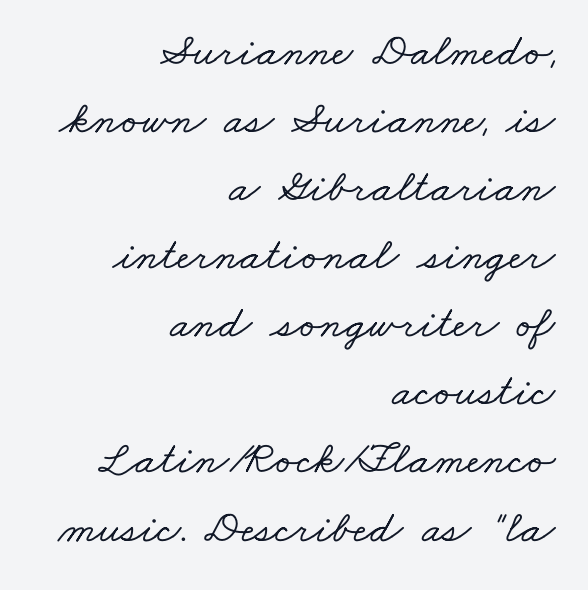
{"serif": "yes", "width": "wide", "stroke_contrast": "low", "x_height": "small", "monospaced": "no", "underline": "no", "align": "right", "line_spacing": "normal", "line_spacing_ratio": 1.48, "letter_spacing": "normal", "letter_spacing_em": 0.0, "glyph_px": 46}
